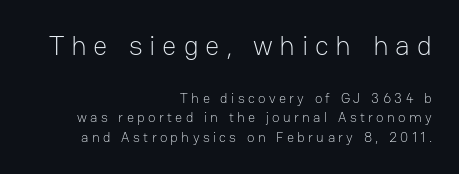
Varying glyph widths throughout — classic text-font behaviour. This sample uses expanded letter spacing, leaving extra air between glyphs. The letters carry no serifs — their stems end cleanly without finishing strokes. If you drew a line through each stem, it would be perfectly vertical.
